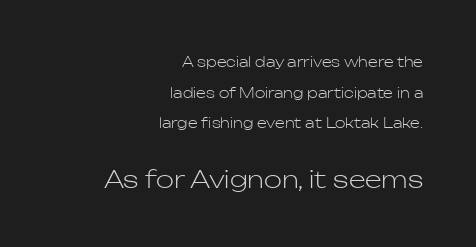
Q: Is the text bold? A: No.
Q: Is the text italic (slanted)? A: No, it is upright.
Q: Is the text underlined? A: No.
Q: How is the paragraph aligned? A: Right-aligned.
Q: Is the spacing between letters normal or unusually wide? A: Normal.
Q: Is the spacing between lines tight, normal or loose? A: Loose.
Q: Which block of text is set in a larger size, the first (top) or the second (bottom)? A: The second (bottom) one.
